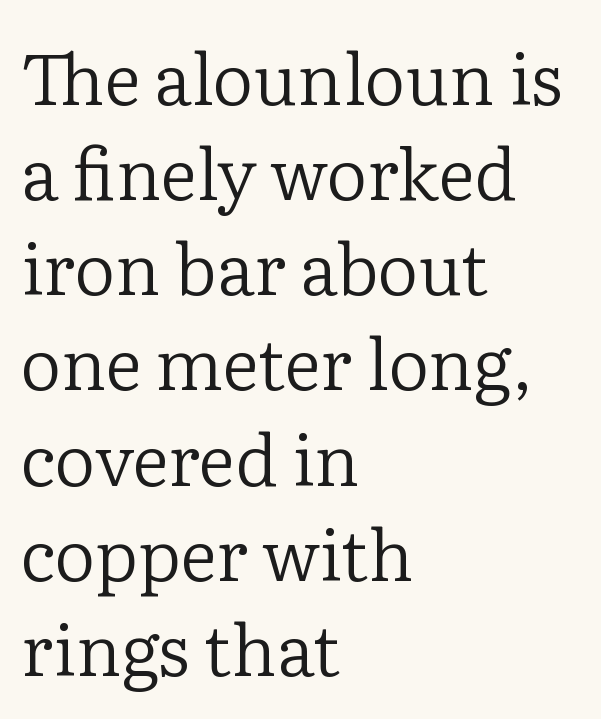
The image shows 71 px regular-weight serif type, upright; set left-aligned, normal line spacing (1.34x), normal letter spacing, not underlined; low stroke contrast and a medium x-height.
